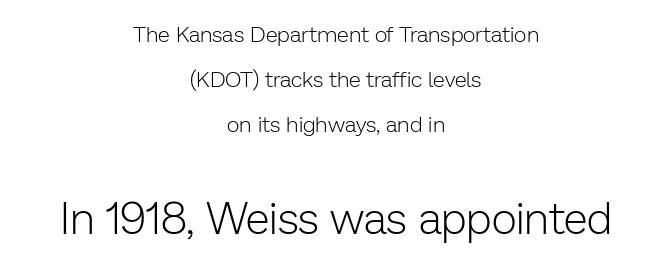
{"serif": "no", "italic": "no", "bold": "no", "weight": "light", "width": "normal", "stroke_contrast": "low", "x_height": "medium", "monospaced": "no", "underline": "no", "align": "center", "line_spacing": "loose", "line_spacing_ratio": 2.05, "letter_spacing": "normal", "letter_spacing_em": 0.0, "larger_block": "second", "size_ratio": 2.0, "glyph_px": 44}
